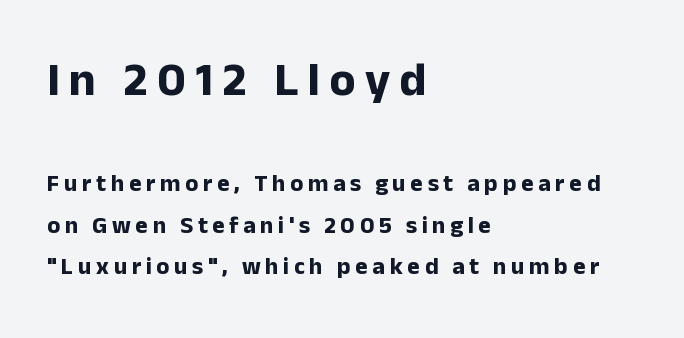
This rendering employs a face without finishing strokes, i.e., a sans-serif. Short and long lines alike share a common starting point at left. Character widths vary here, with narrow letters taking less room than wide ones. The type sits square on the baseline with zero lean. Type size steps down from the first block to the second.
